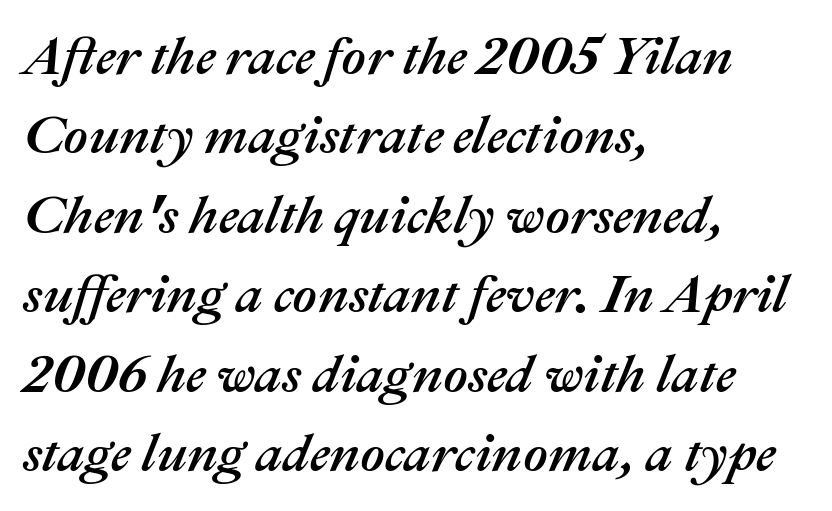
The image shows 53 px text type, italic (leaning right); set left-aligned, normal line spacing (1.5x), normal letter spacing, not underlined; medium stroke contrast and a medium x-height.
